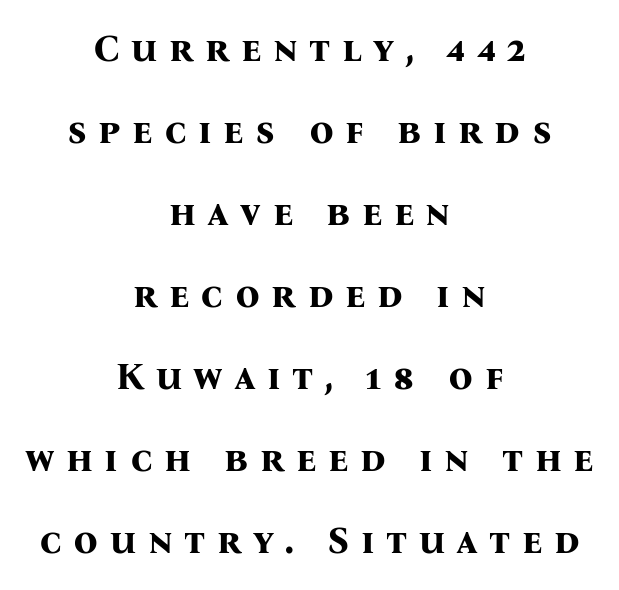
{"serif": "yes", "italic": "no", "bold": "yes", "weight": "bold", "width": "normal", "stroke_contrast": "medium", "x_height": "medium", "monospaced": "no", "underline": "no", "align": "center", "line_spacing": "loose", "line_spacing_ratio": 2.16, "letter_spacing": "wide", "letter_spacing_em": 0.3, "glyph_px": 38}
